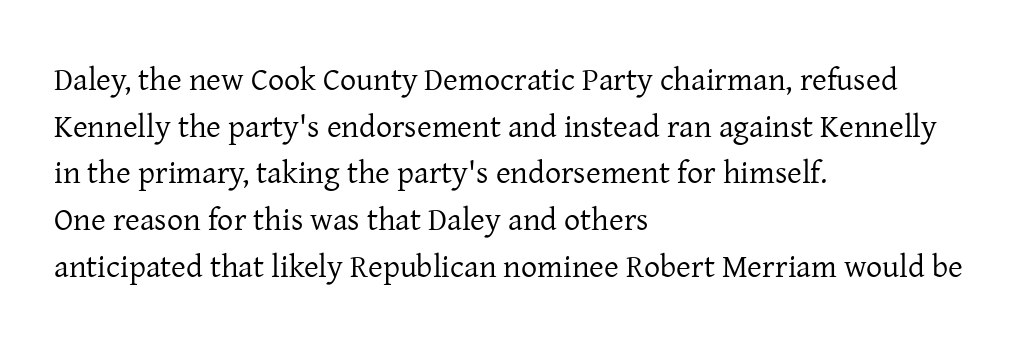
The image shows 32 px regular-weight serif type, upright; set left-aligned, normal line spacing (1.46x), normal letter spacing, not underlined; low stroke contrast and a medium x-height.
